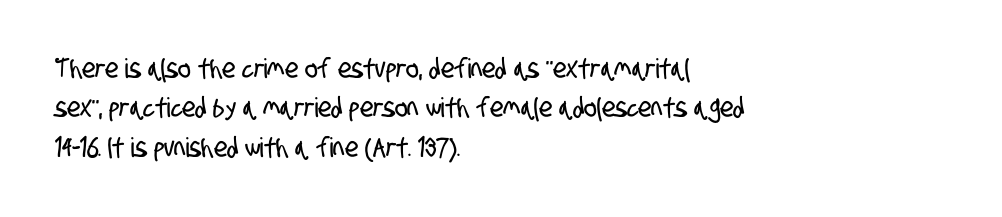
{"underline": "no", "align": "left", "line_spacing": "normal", "line_spacing_ratio": 1.46, "letter_spacing": "normal", "letter_spacing_em": 0.0, "glyph_px": 27}
